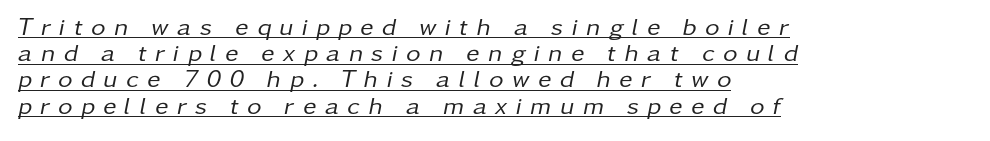
Q: Is the text bold? A: No.
Q: Is the text italic (slanted)? A: Yes, it leans right by about 11 degrees.
Q: Is the text underlined? A: Yes.
Q: How is the paragraph aligned? A: Left-aligned.
Q: Is the spacing between letters normal or unusually wide? A: Unusually wide.
Q: Is the spacing between lines tight, normal or loose? A: Tight.
